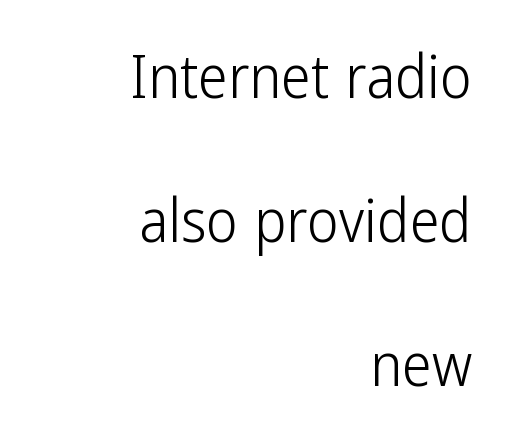
{"serif": "no", "italic": "no", "bold": "no", "weight": "light", "width": "condensed", "stroke_contrast": "low", "x_height": "medium", "monospaced": "no", "underline": "no", "align": "right", "line_spacing": "loose", "line_spacing_ratio": 2.4, "letter_spacing": "normal", "letter_spacing_em": 0.0, "glyph_px": 60}
